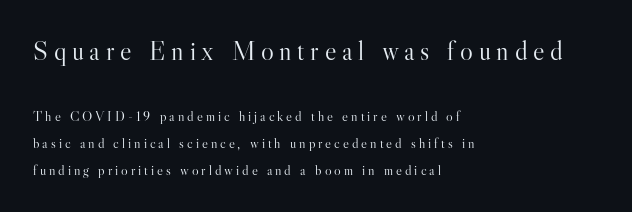
Q: Is the text bold? A: No.
Q: Is the text italic (slanted)? A: No, it is upright.
Q: Is the text underlined? A: No.
Q: How is the paragraph aligned? A: Left-aligned.
Q: Is the spacing between letters normal or unusually wide? A: Unusually wide.
Q: Is the spacing between lines tight, normal or loose? A: Loose.
Q: Which block of text is set in a larger size, the first (top) or the second (bottom)? A: The first (top) one.
